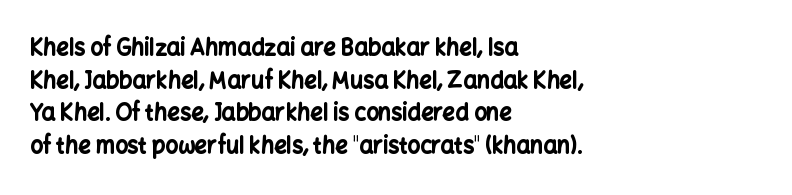
The letters stand straight up with perfectly vertical stems. Vertical spacing — default. Beneath every word, the page is bare. Typeset ragged right — the left edge is the straight one.
